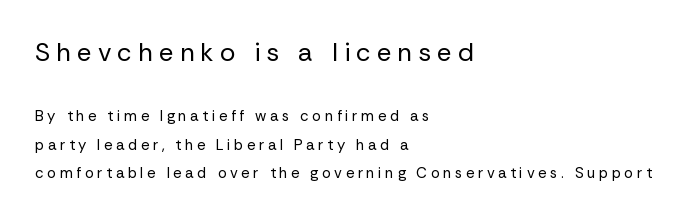
{"italic": "no", "bold": "no", "underline": "no", "align": "left", "line_spacing": "loose", "line_spacing_ratio": 1.92, "letter_spacing": "wide", "letter_spacing_em": 0.23, "larger_block": "first", "size_ratio": 1.73, "glyph_px": 26}
